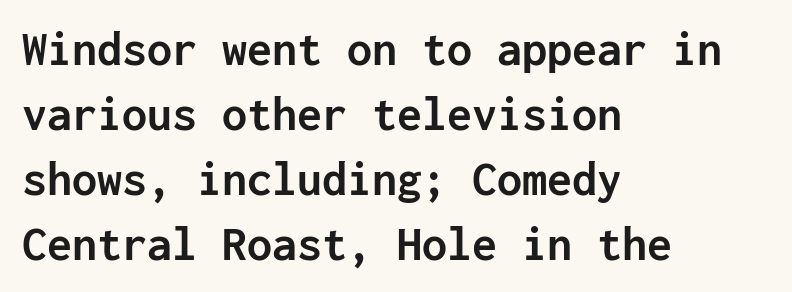
The image shows 50 px semibold sans-serif type, upright, monospaced; set left-aligned, normal line spacing (1.3x), normal letter spacing, not underlined; low stroke contrast and a medium x-height.
